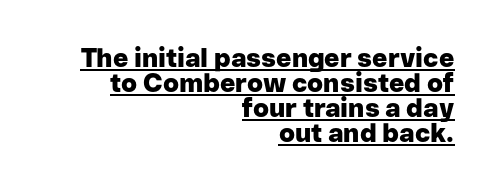
Do the letters lean? They stand straight. Descenders here cross a horizontal rule under the line. Honestly, the letter spacing is just normal — you wouldn't notice it. The letters are bold, with thick, heavy strokes. Successive baselines arrive quickly, one right under another. This rendering uses right alignment, leaving the left contour irregular.
